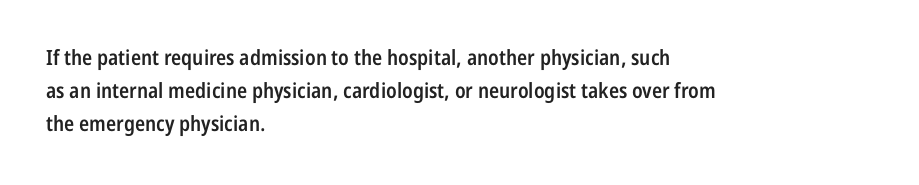
Q: Is the text bold? A: Semi-bold.
Q: Is the text italic (slanted)? A: No, it is upright.
Q: Is the text underlined? A: No.
Q: How is the paragraph aligned? A: Left-aligned.
Q: Is the spacing between letters normal or unusually wide? A: Normal.
Q: Is the spacing between lines tight, normal or loose? A: Normal.
